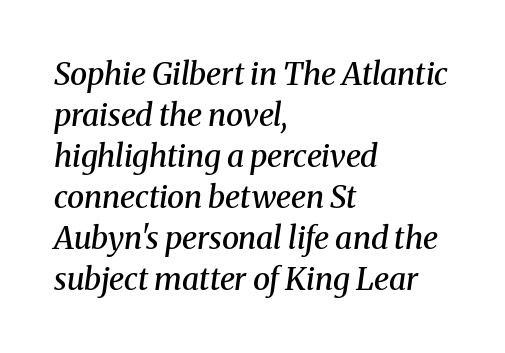
The image shows 31 px semibold serif type, italic (leaning right); set left-aligned, normal line spacing (1.32x), normal letter spacing, not underlined; medium stroke contrast and a medium x-height.
